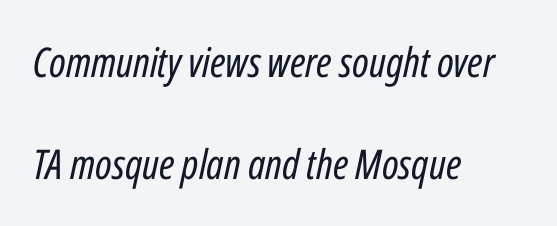
{"italic": "yes", "lean": "right", "slant_degrees": 12, "bold": "no", "weight": "regular", "width": "condensed", "stroke_contrast": "low", "x_height": "medium", "monospaced": "no", "underline": "no", "align": "left", "line_spacing": "loose", "line_spacing_ratio": 2.49, "letter_spacing": "normal", "letter_spacing_em": 0.0, "glyph_px": 41}
